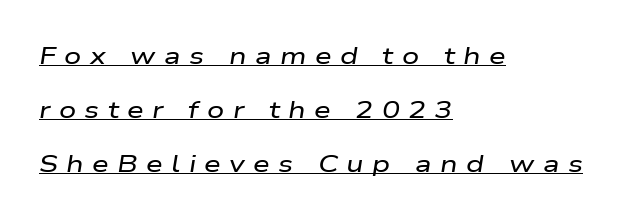
Q: Is the text italic (slanted)? A: Yes, it leans right by about 9 degrees.
Q: Is the text underlined? A: Yes.
Q: How is the paragraph aligned? A: Left-aligned.
Q: Is the spacing between letters normal or unusually wide? A: Unusually wide.
Q: Is the spacing between lines tight, normal or loose? A: Loose.
